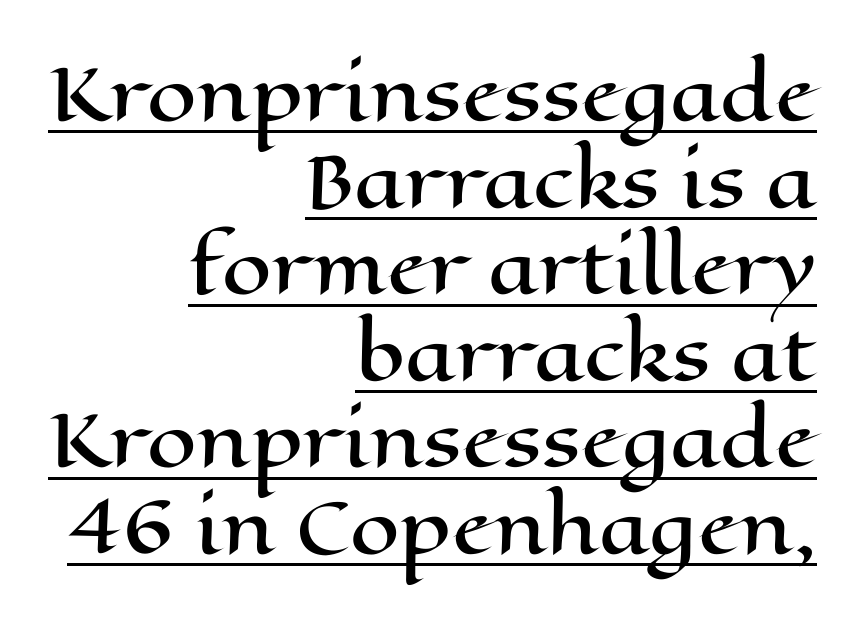
The lines are quadded right. A baseline rule has been typeset under these characters. The type sits square on the baseline with zero lean. Each word holds together tightly as a unit, with standard inter-letter gaps.
